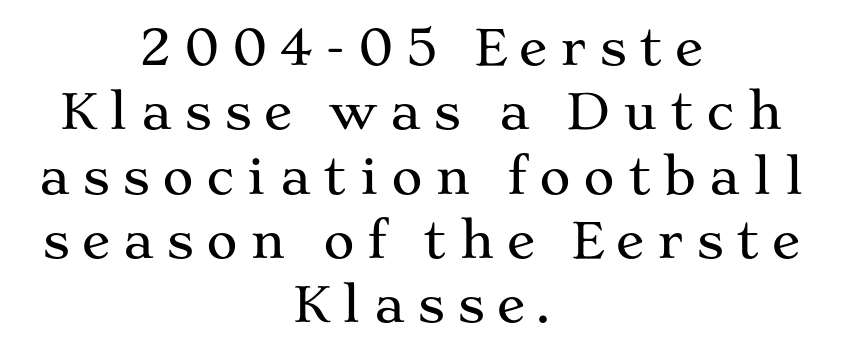
The image shows 48 px wide serif type, upright; set centered, normal line spacing (1.34x), unusually wide letter spacing (+0.25 em), not underlined; medium stroke contrast and a medium x-height.
